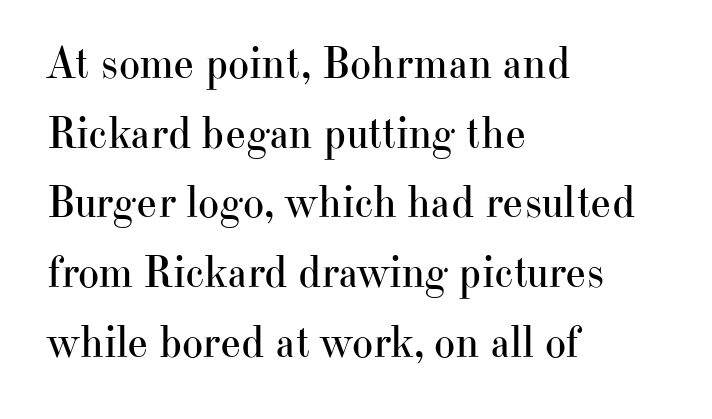
The image shows 45 px regular-weight serif type, upright; set left-aligned, normal line spacing (1.55x), normal letter spacing, not underlined; high stroke contrast and a small x-height.
